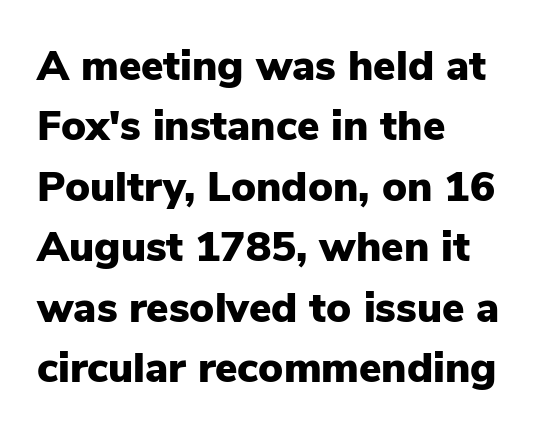
The image shows 42 px heavy sans-serif type, upright; set left-aligned, normal line spacing (1.44x), normal letter spacing, not underlined; low stroke contrast and a medium x-height.
